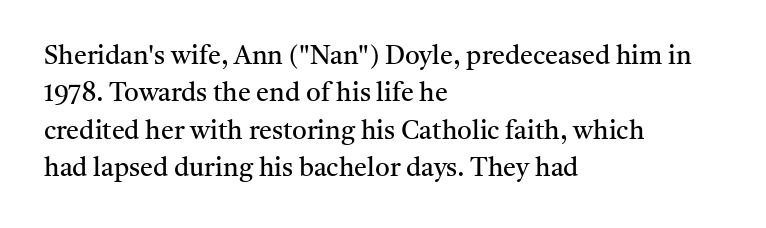
Is the letter spacing exaggerated? No — it looks like the ordinary default. This block has exactly the height ordinary leading produces. This is the regular roman posture of the typeface. Weight: not bold — regular or lighter.
